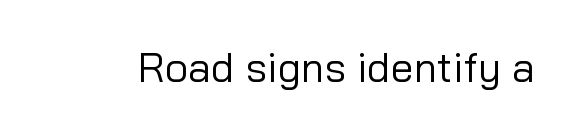
The image shows 41 px regular-weight sans-serif type, upright; set normal letter spacing, not underlined; low stroke contrast and a medium x-height.
